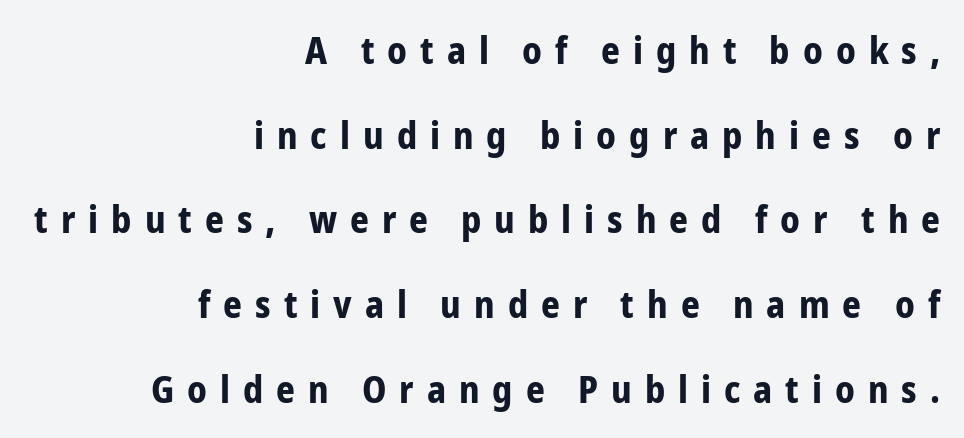
Each glyph is drawn with heavy, bold strokes. Underlining? Definitely not there. Display-style spreading of the glyphs; the letterfit is very open. The glyphs in this specimen are sans serif. You can tell it's not italic because the verticals are truly vertical.
